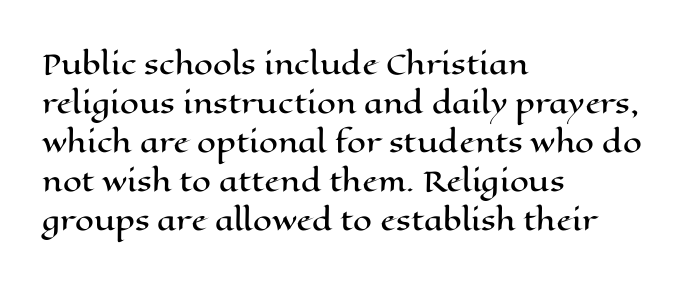
The image shows 27 px text type, upright; set left-aligned, normal line spacing (1.44x), normal letter spacing, not underlined.
